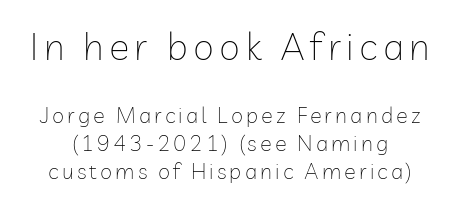
The image shows 38 px thin sans-serif type, upright; set normal line spacing (1.28x), not underlined; the first (top) block is 1.73x larger; low stroke contrast and a medium x-height.
